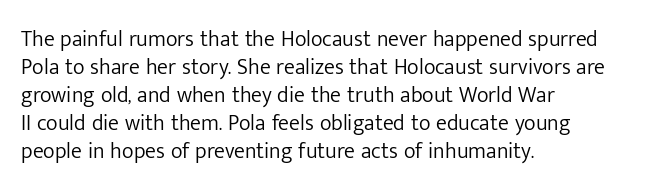
{"italic": "no", "bold": "no", "underline": "no", "align": "left", "line_spacing": "normal", "line_spacing_ratio": 1.27, "letter_spacing": "normal", "letter_spacing_em": 0.0, "glyph_px": 22}
